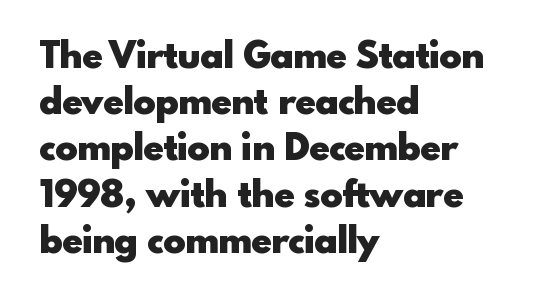
{"serif": "no", "italic": "no", "bold": "yes", "weight": "heavy", "width": "normal", "x_height": "small", "monospaced": "no", "underline": "no", "align": "left", "line_spacing": "normal", "line_spacing_ratio": 1.25, "letter_spacing": "normal", "letter_spacing_em": 0.0, "glyph_px": 37}
